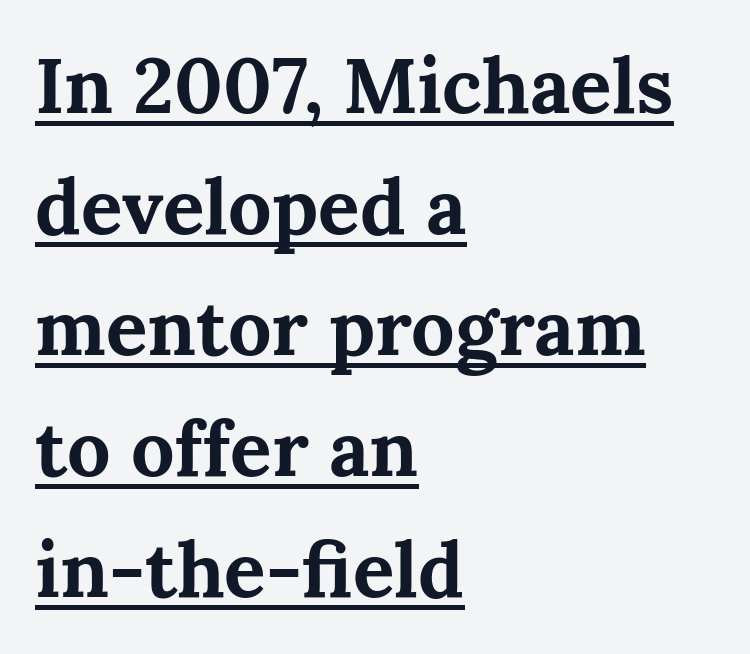
{"serif": "yes", "italic": "no", "bold": "yes", "weight": "bold", "width": "normal", "stroke_contrast": "medium", "x_height": "medium", "monospaced": "no", "underline": "yes", "align": "left", "line_spacing": "normal", "line_spacing_ratio": 1.57, "letter_spacing": "normal", "letter_spacing_em": 0.0, "glyph_px": 77}
